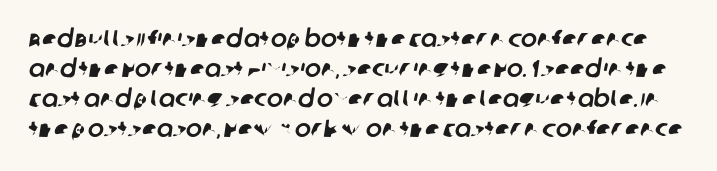
Q: Is the text underlined? A: No.
Q: Is the spacing between letters normal or unusually wide? A: Normal.
Q: Is the spacing between lines tight, normal or loose? A: Normal.
